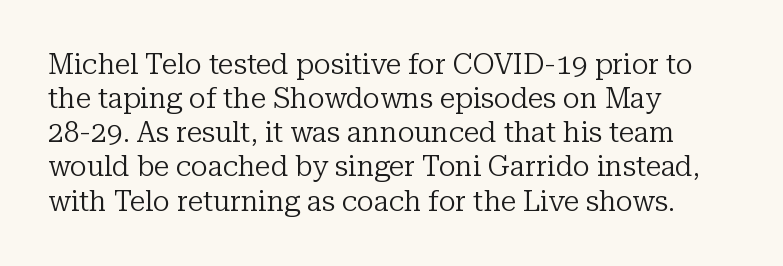
Q: Is the text bold? A: No.
Q: Is the text italic (slanted)? A: No, it is upright.
Q: Is the typeface a serif or a sans-serif typeface? A: Serif.
Q: Is the text underlined? A: No.
Q: How is the paragraph aligned? A: Left-aligned.
Q: Is the spacing between letters normal or unusually wide? A: Normal.
Q: Width (condensed, normal, or wide)? A: Normal.
Q: Stroke contrast? A: Low.
Q: x-height? A: Medium.
Q: Monospaced? A: No.
